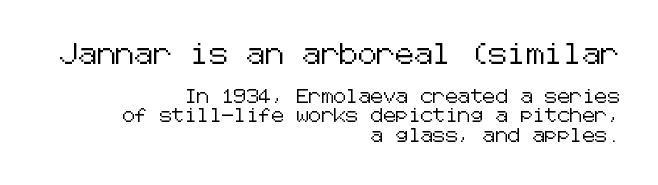
{"italic": "no", "underline": "no", "align": "right", "line_spacing": "normal", "line_spacing_ratio": 1.42, "letter_spacing": "normal", "letter_spacing_em": 0.0, "larger_block": "first", "size_ratio": 1.5, "glyph_px": 21}
